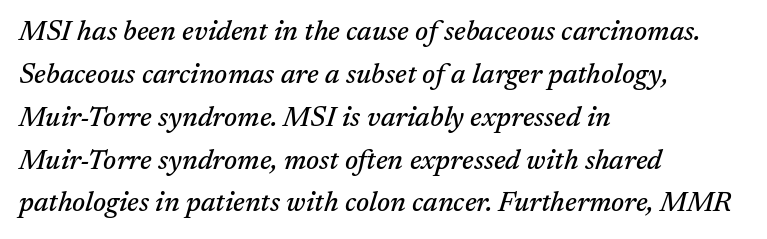
The image shows 28 px serif type, italic (leaning right); set left-aligned, normal line spacing (1.53x), normal letter spacing, not underlined; medium stroke contrast and a medium x-height.
